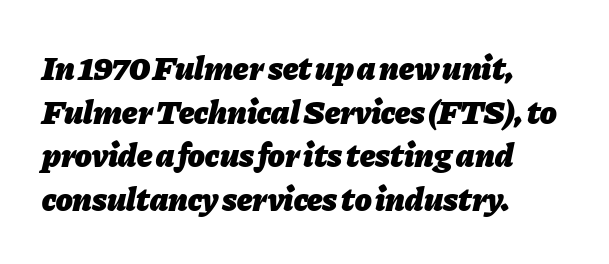
These words are printed bold, with thick strokes throughout. The string is rendered with underlining switched off. Default kerning and tracking; the words read as compact shapes. The line-height multiplier appears to be the usual default. Do the characters align in a grid? No, the font is proportional. The whole block is typeset with a tilt.
